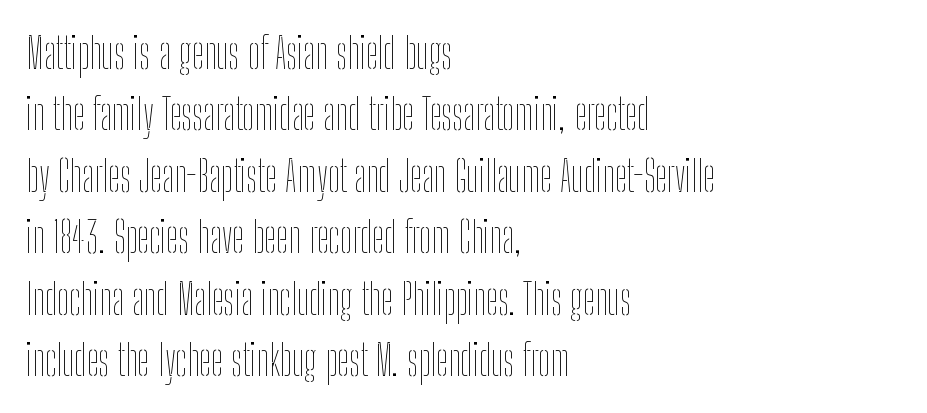
Q: Is the text bold? A: No.
Q: Is the text italic (slanted)? A: No, it is upright.
Q: Is the text underlined? A: No.
Q: How is the paragraph aligned? A: Left-aligned.
Q: Is the spacing between letters normal or unusually wide? A: Normal.
Q: Is the spacing between lines tight, normal or loose? A: Normal.
Q: Width (condensed, normal, or wide)? A: Condensed.
Q: Stroke contrast? A: Low.
Q: x-height? A: Medium.
Q: Monospaced? A: No.
